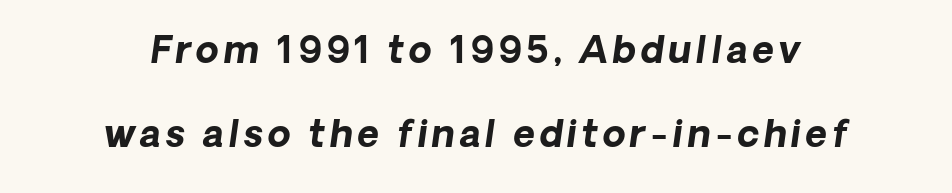
The image shows 37 px bold type, italic (leaning right); set centered, loose line spacing (2.28x), not underlined; low stroke contrast and a medium x-height.
